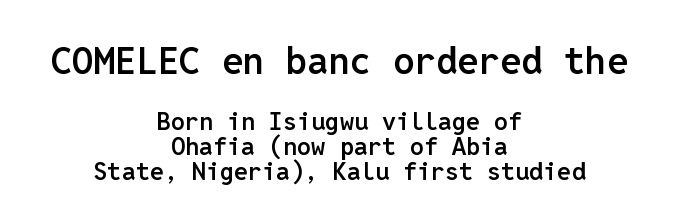
Between these two stacked blocks, the higher one wins on size. You can tell it's not italic because the verticals are truly vertical. This block would grow much taller if given ordinary leading; it's compressed now. Is this a sans? Yes — the strokes have no serifs. Emphasis by weight is partial: semibold.
